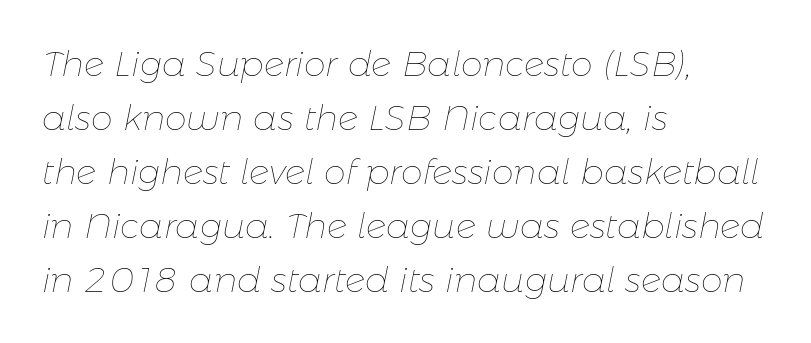
Rule under the text: the space is simply empty. Italic: yes, the glyphs are oblique. Compared with typical body copy, the letter spacing here is the same. The face used here is proportionally spaced, like ordinary book or web type. The strokes are not fattened; the text isn't bold.
